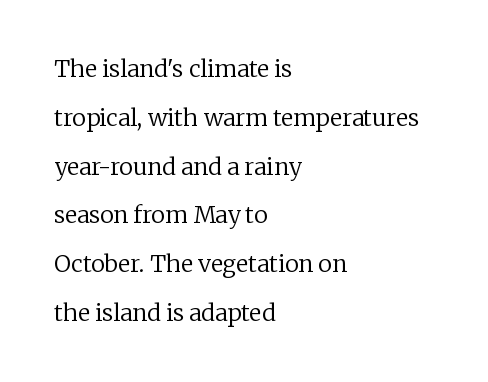
The image shows 23 px text type, upright; set left-aligned, loose line spacing (2.12x), normal letter spacing, not underlined.
